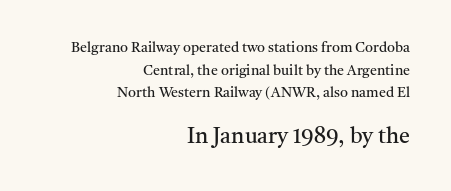
The image shows 22 px text type, upright; set right-aligned, normal line spacing (1.61x), normal letter spacing, not underlined; the second (bottom) block is 1.57x larger.
